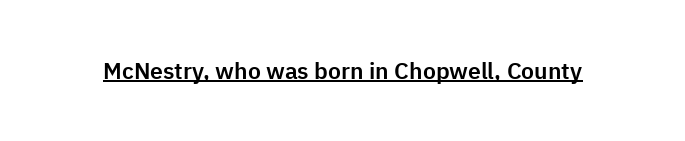
The image shows 23 px text type, upright; set normal letter spacing, underlined.
